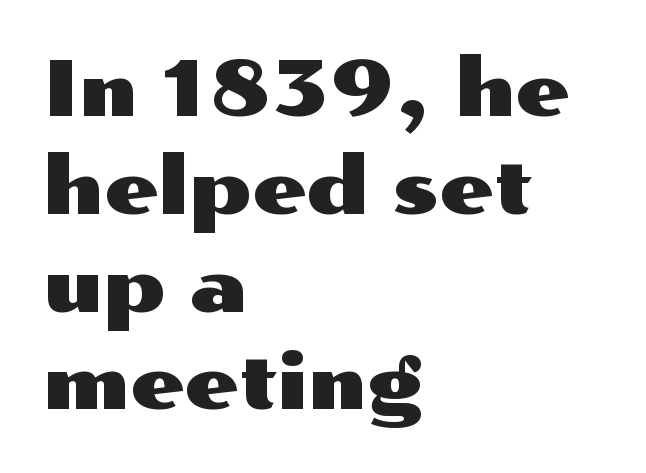
These lines were composed using upright roman letters. Inter-character spacing is left at the font's built-in metrics. The designer left line spacing at the default. Only glyphs here, with clear space below each row. You can tell from the bare stems that sans-serif type was used. Left-aligned paragraph, ragged on the right.
